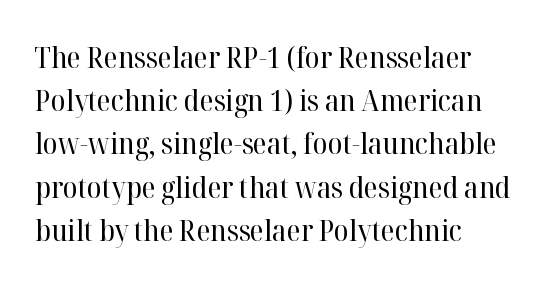
The image shows 30 px regular-weight serif type, upright; set left-aligned, normal line spacing (1.44x), normal letter spacing, not underlined; high stroke contrast and a medium x-height.
